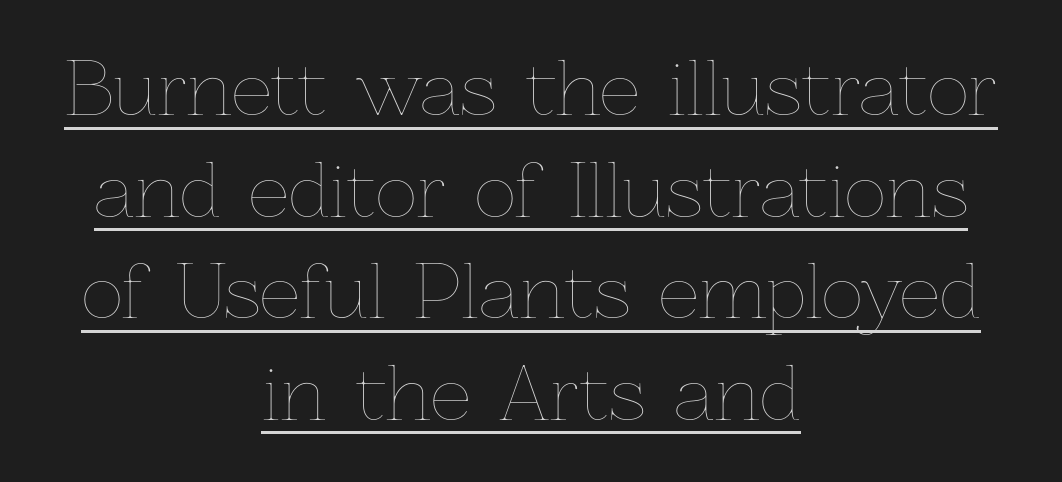
Q: Is the text bold? A: No.
Q: Is the text italic (slanted)? A: No, it is upright.
Q: Is the text underlined? A: Yes.
Q: How is the paragraph aligned? A: Centered.
Q: Is the spacing between letters normal or unusually wide? A: Normal.
Q: Is the spacing between lines tight, normal or loose? A: Normal.
Q: Width (condensed, normal, or wide)? A: Normal.
Q: Stroke contrast? A: Low.
Q: x-height? A: Medium.
Q: Monospaced? A: No.
